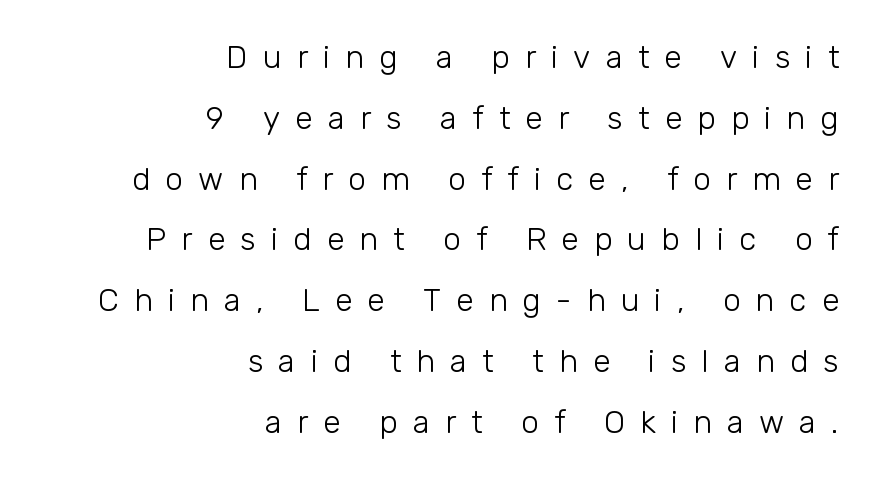
The image shows 32 px light sans-serif type, upright; set right-aligned, loose line spacing (1.9x), unusually wide letter spacing (+0.47 em), not underlined; low stroke contrast and a medium x-height.
